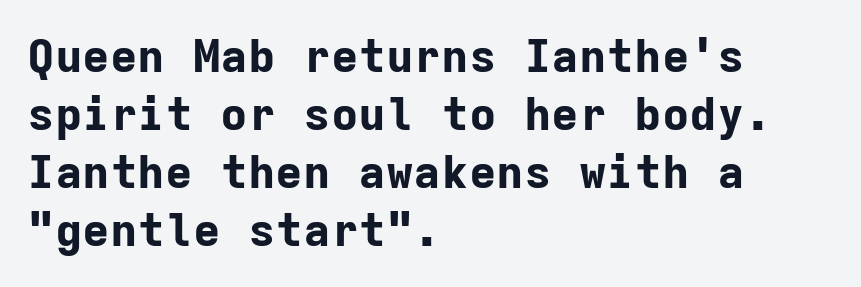
Q: Is the text bold? A: Yes.
Q: Is the text italic (slanted)? A: No, it is upright.
Q: Is the typeface a serif or a sans-serif typeface? A: Sans-serif.
Q: Is the text underlined? A: No.
Q: How is the paragraph aligned? A: Left-aligned.
Q: Is the spacing between letters normal or unusually wide? A: Normal.
Q: Is the spacing between lines tight, normal or loose? A: Normal.
Q: Width (condensed, normal, or wide)? A: Normal.
Q: Stroke contrast? A: Low.
Q: x-height? A: Medium.
Q: Monospaced? A: Yes.
